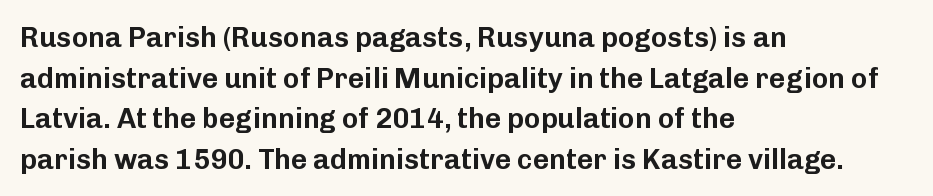
Q: Is the text italic (slanted)? A: No, it is upright.
Q: Is the typeface a serif or a sans-serif typeface? A: Sans-serif.
Q: Is the text underlined? A: No.
Q: How is the paragraph aligned? A: Left-aligned.
Q: Is the spacing between letters normal or unusually wide? A: Normal.
Q: Is the spacing between lines tight, normal or loose? A: Normal.
Q: Width (condensed, normal, or wide)? A: Normal.
Q: Stroke contrast? A: Low.
Q: x-height? A: Medium.
Q: Monospaced? A: No.
